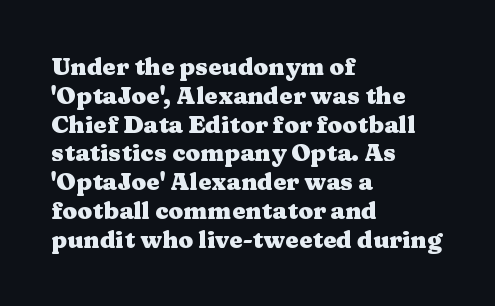
A classic flush-left, rag-right setting is used for this passage. Plenty of ink on the page — the face is bold. A typesetter would mark this as roman, not italic. In terms of letterspacing, this is plain default setting. The zone under the glyphs is completely vacant.
